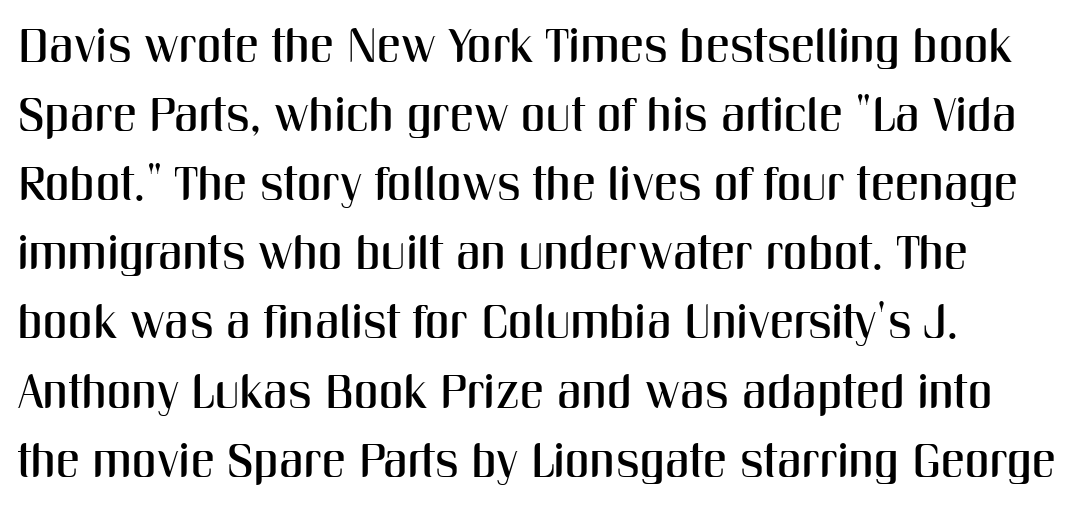
The image shows 48 px condensed sans-serif type, upright; set left-aligned, normal line spacing (1.44x), normal letter spacing, not underlined; medium stroke contrast and a medium x-height.
